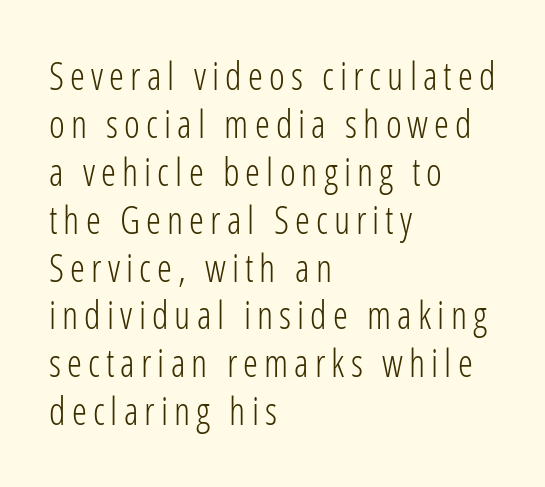
The image shows 38 px light, condensed sans-serif type, upright; set left-aligned, normal line spacing (1.26x), not underlined; low stroke contrast and a medium x-height.
